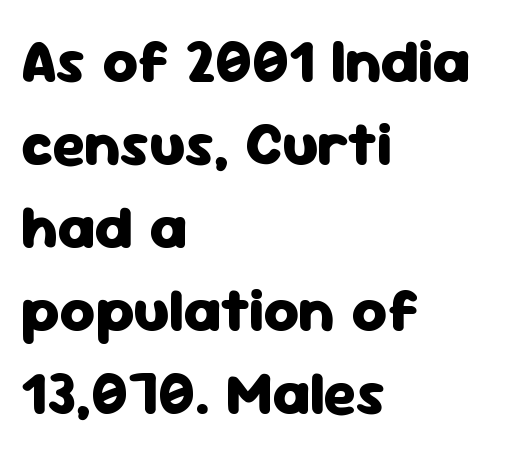
Where is the straight margin? On the left. The space beneath each line is pristine and unruled. Rows of type keep a routine distance in the vertical direction. A sans-serif font was chosen for this passage.
